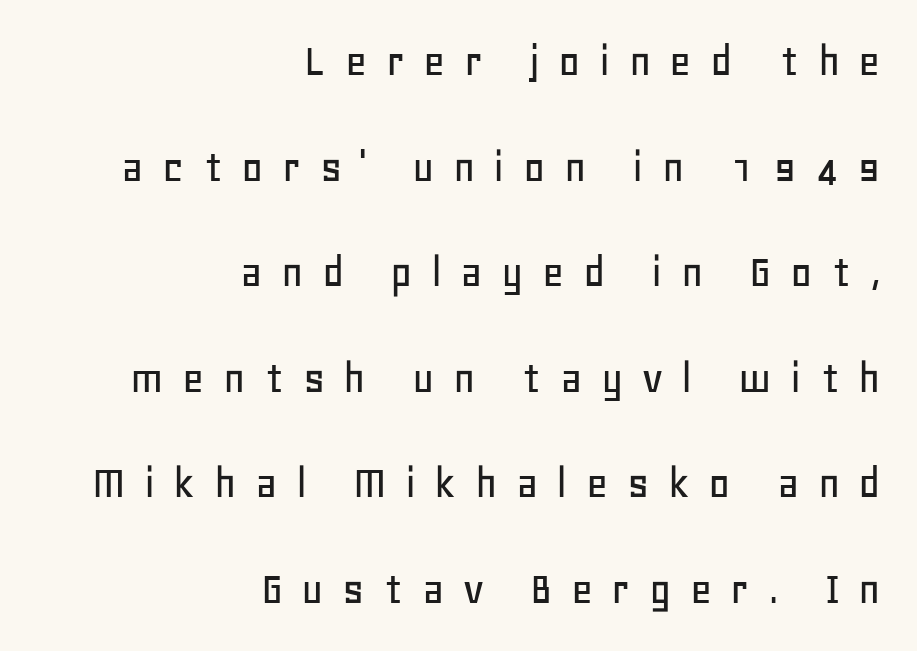
The image shows 48 px sans-serif type, upright; set right-aligned, loose line spacing (2.2x), unusually wide letter spacing (+0.38 em), not underlined; low stroke contrast and a large x-height.
